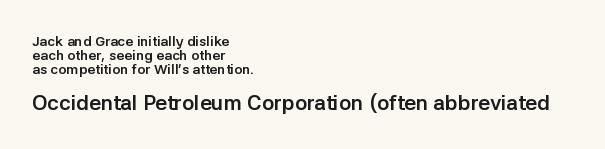
The image shows 21 px bold type, upright; set left-aligned, tight line spacing (0.99x), normal letter spacing, not underlined; the second (bottom) block is 1.5x larger.
